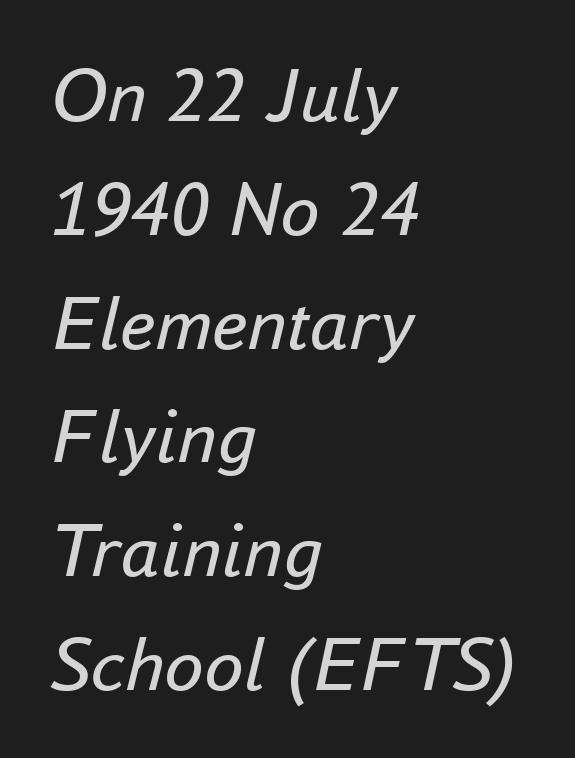
The image shows 79 px regular-weight type, italic (leaning right); set left-aligned, normal line spacing (1.44x), normal letter spacing, not underlined; low stroke contrast and a small x-height.
